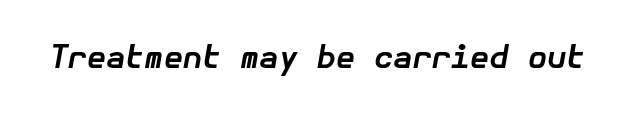
Compared with an ordinary text face, these strokes are far heavier — a full bold. Descender tails drop into unmarked territory. Compared with ordinary roman type, these characters are visibly tilted. This rendering leaves character spacing at its baseline value.
